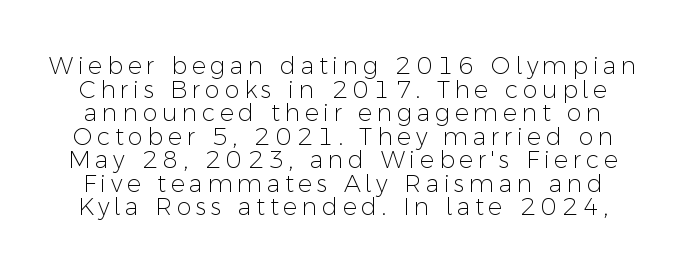
Letters have the restrained weight of plain body copy at most. The words here are not underlined. Leading is clearly below the norm, producing a dense column. The axis of the letterforms is exactly vertical.
